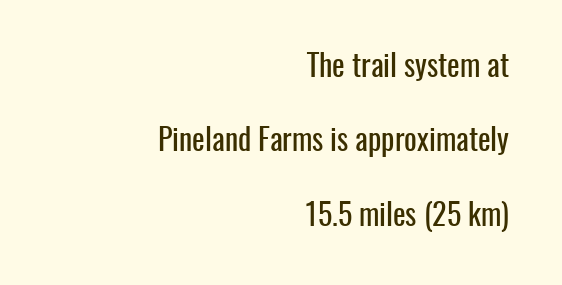
This sample uses an upright cut, with every glyph sitting square on the baseline. The type is set solid horizontally, with unmodified tracking. All the whitespace from short lines collects on the left. Do the characters align in a grid? No, the font is proportional.
